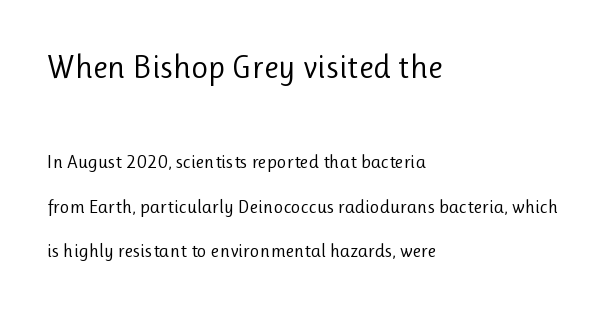
{"serif": "no", "italic": "no", "bold": "no", "weight": "regular", "width": "normal", "stroke_contrast": "low", "x_height": "medium", "monospaced": "no", "underline": "no", "align": "left", "line_spacing": "loose", "line_spacing_ratio": 2.33, "letter_spacing": "normal", "letter_spacing_em": 0.0, "larger_block": "first", "size_ratio": 1.74, "glyph_px": 33}
